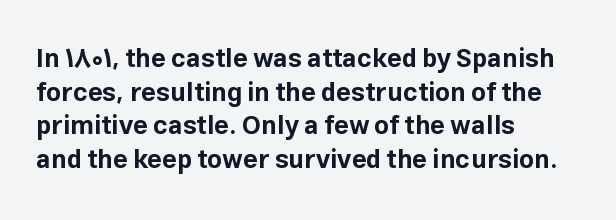
{"italic": "no", "bold": "yes", "underline": "no", "align": "left", "line_spacing": "normal", "line_spacing_ratio": 1.29, "letter_spacing": "normal", "letter_spacing_em": 0.0, "glyph_px": 26}
